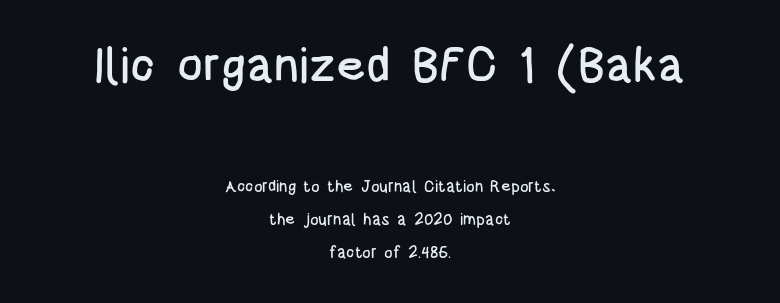
{"serif": "no", "italic": "no", "width": "condensed", "stroke_contrast": "low", "x_height": "large", "monospaced": "no", "underline": "no", "align": "center", "line_spacing": "loose", "line_spacing_ratio": 2.06, "letter_spacing": "normal", "letter_spacing_em": 0.0, "larger_block": "first", "size_ratio": 3.0, "glyph_px": 48}
